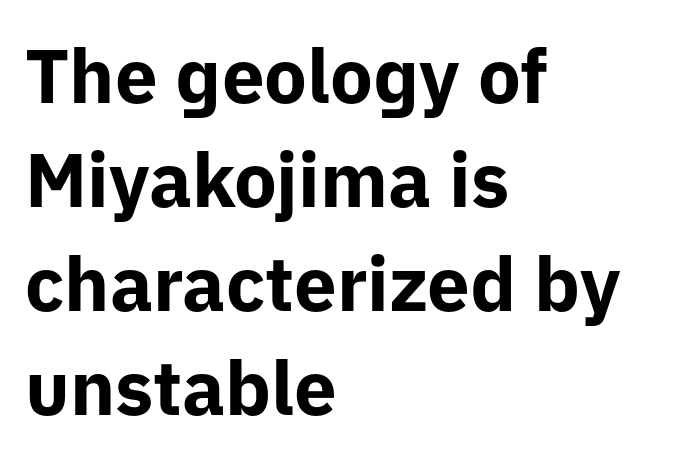
{"serif": "no", "italic": "no", "bold": "yes", "weight": "bold", "width": "normal", "stroke_contrast": "low", "x_height": "medium", "monospaced": "no", "underline": "no", "align": "left", "line_spacing": "normal", "line_spacing_ratio": 1.37, "letter_spacing": "normal", "letter_spacing_em": 0.0, "glyph_px": 76}
